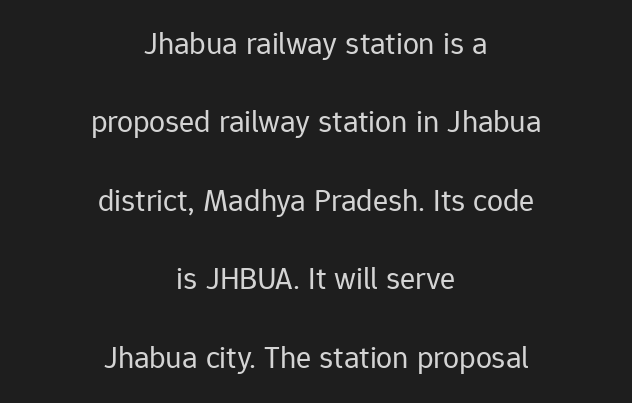
{"serif": "no", "italic": "no", "bold": "no", "weight": "regular", "width": "normal", "stroke_contrast": "low", "x_height": "medium", "monospaced": "no", "underline": "no", "align": "center", "line_spacing": "loose", "line_spacing_ratio": 2.45, "letter_spacing": "normal", "letter_spacing_em": 0.0, "glyph_px": 32}
